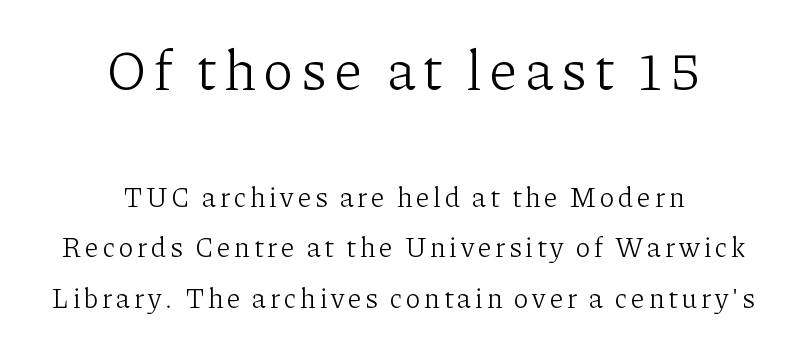
The image shows 57 px light serif type, upright; set centered, line spacing 1.81x, not underlined; the first (top) block is 2.04x larger; low stroke contrast and a medium x-height.
